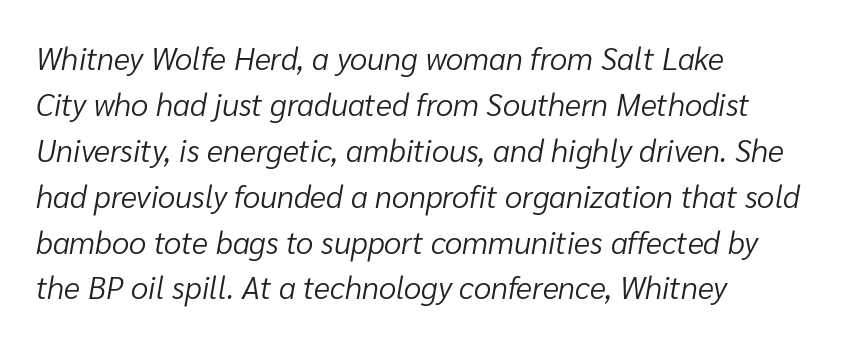
{"italic": "yes", "lean": "right", "slant_degrees": 10, "bold": "no", "weight": "light", "width": "normal", "stroke_contrast": "low", "x_height": "medium", "monospaced": "no", "underline": "no", "align": "left", "line_spacing": "normal", "line_spacing_ratio": 1.48, "letter_spacing": "normal", "letter_spacing_em": 0.0, "glyph_px": 31}
